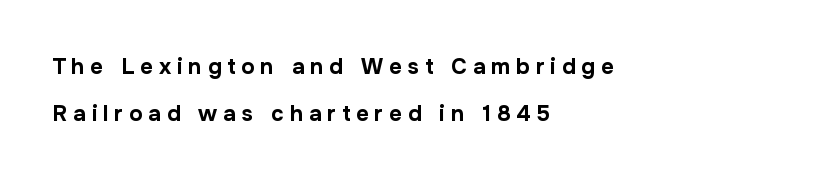
The glyphs have the mass of a bold cut. The horizontal fit of the characters is loose and conspicuously gappy. Underline: absent. Characters remain perfectly vertical along every line. The leading is generous, giving the passage an open texture.
